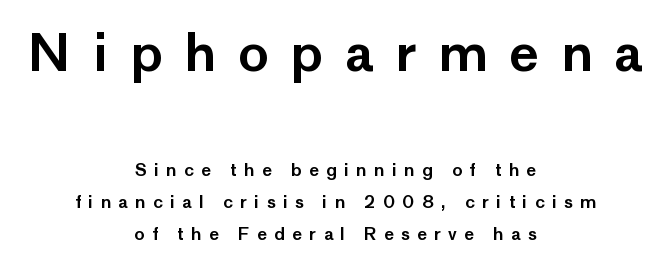
Q: Is the text italic (slanted)? A: No, it is upright.
Q: Is the typeface a serif or a sans-serif typeface? A: Sans-serif.
Q: Is the text underlined? A: No.
Q: How is the paragraph aligned? A: Centered.
Q: Is the spacing between letters normal or unusually wide? A: Unusually wide.
Q: Which block of text is set in a larger size, the first (top) or the second (bottom)? A: The first (top) one.
Q: Width (condensed, normal, or wide)? A: Normal.
Q: Stroke contrast? A: Low.
Q: x-height? A: Medium.
Q: Monospaced? A: No.
